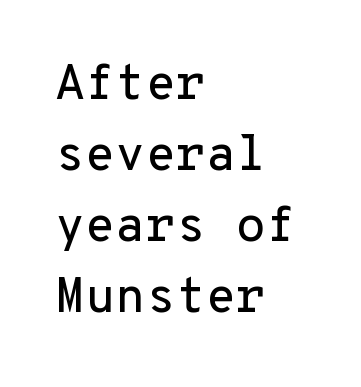
Every stem runs plumb, perpendicular to the baseline. Every character here occupies the same horizontal width, giving the sample a typewriter-like rhythm. What's the leading like? Ordinary, nothing unusual. Only glyphs here, with clear space below each row. Short and long lines alike share a common starting point at left. Regarding serifs, this sample does without them.
